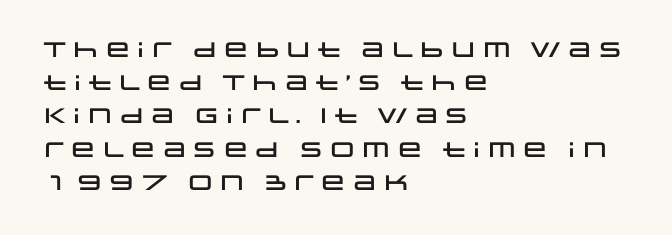
Q: Is the text italic (slanted)? A: No, it is upright.
Q: Is the text underlined? A: No.
Q: How is the paragraph aligned? A: Left-aligned.
Q: Is the spacing between letters normal or unusually wide? A: Normal.
Q: Is the spacing between lines tight, normal or loose? A: Normal.
